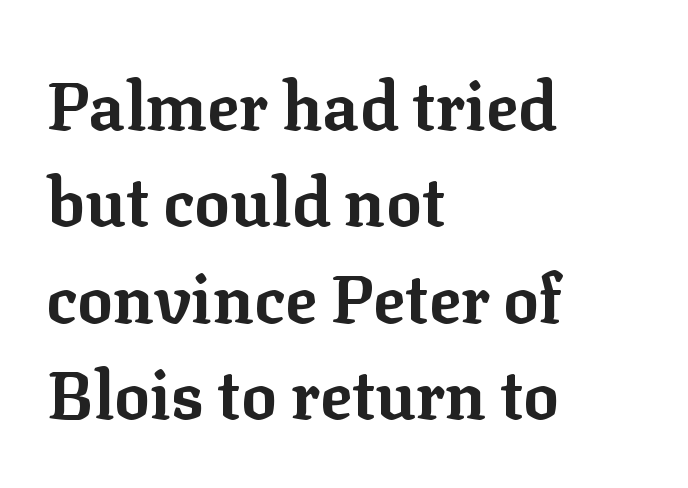
The image shows 67 px bold serif type, upright; set left-aligned, normal line spacing (1.44x), normal letter spacing, not underlined; low stroke contrast and a medium x-height.
